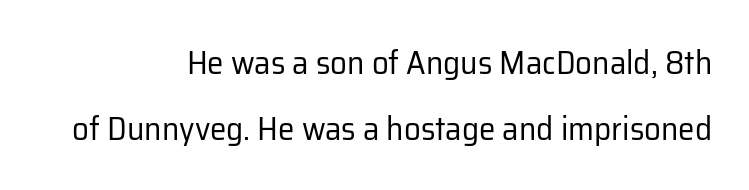
The image shows 33 px regular-weight sans-serif type, upright; set right-aligned, loose line spacing (2.01x), normal letter spacing, not underlined; low stroke contrast and a medium x-height.
